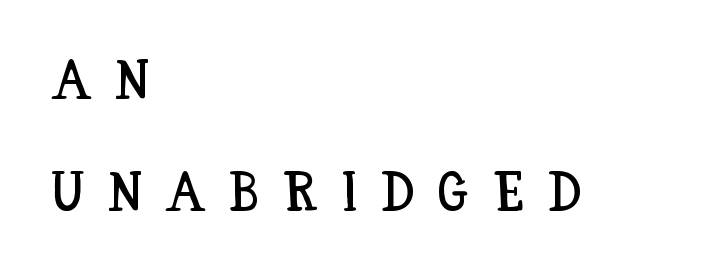
The image shows 56 px condensed type, upright; set left-aligned, loose line spacing (2.0x), unusually wide letter spacing (+0.42 em), not underlined; low stroke contrast and a large x-height.
